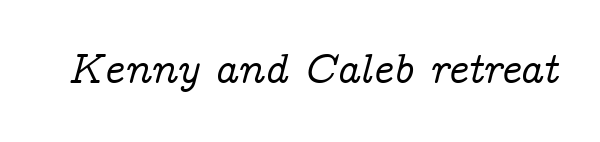
The image shows 43 px serif type, italic (leaning right); set normal letter spacing, not underlined; low stroke contrast and a medium x-height.
